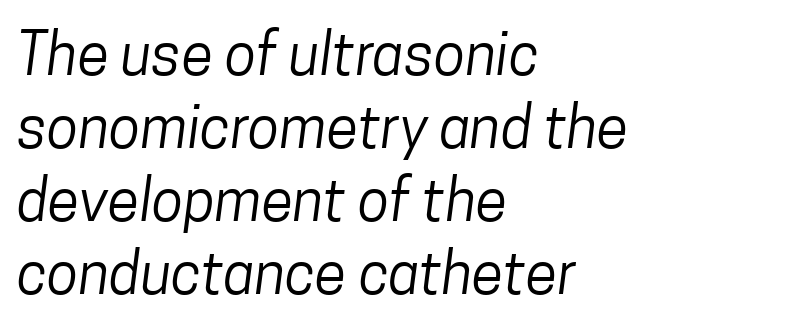
{"serif": "no", "bold": "no", "weight": "regular", "width": "condensed", "stroke_contrast": "low", "x_height": "medium", "monospaced": "no", "underline": "no", "align": "left", "line_spacing": "normal", "line_spacing_ratio": 1.26, "letter_spacing": "normal", "letter_spacing_em": 0.0, "glyph_px": 58}
